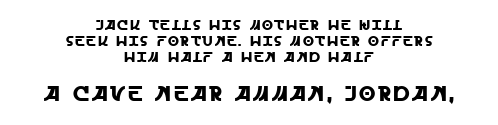
Ordinary non-slanted type is in use. This rendering uses center alignment, leaving both contours irregular but symmetric. Whoever set this made the second block the dominant, larger element. This block would grow much taller if given ordinary leading; it's compressed now.
